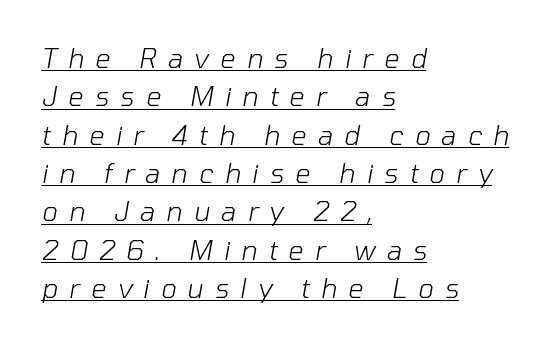
{"italic": "yes", "lean": "right", "slant_degrees": 10, "bold": "no", "underline": "yes", "align": "left", "line_spacing": "normal", "line_spacing_ratio": 1.42, "letter_spacing": "wide", "letter_spacing_em": 0.41, "glyph_px": 27}
